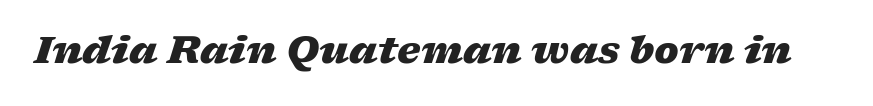
Posture: slanted. The passage shown has conventional tracking throughout. The passage shown is not underscored anywhere. The rendering uses natural spacing where letterforms have individual widths. Compared with an ordinary text face, these strokes are far heavier — a full bold.
